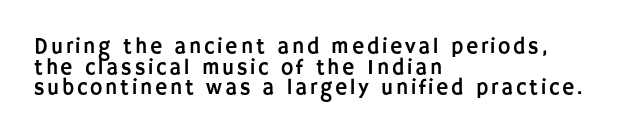
The image shows 21 px text type, upright; set left-aligned, tight line spacing (0.98x), not underlined.
